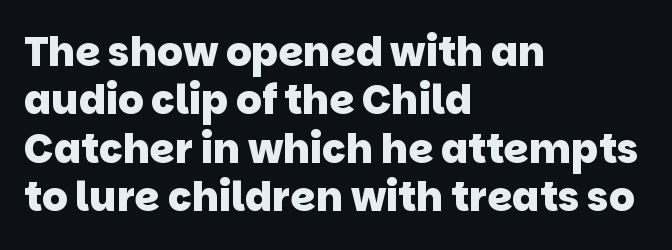
The image shows 40 px heavy sans-serif type; set left-aligned, line spacing 1.21x, normal letter spacing, not underlined; low stroke contrast and a large x-height.
